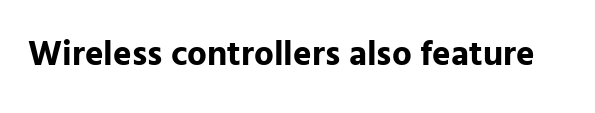
Tall strokes in this sample are plumb rather than angled. Varying glyph widths throughout — classic text-font behaviour. Default kerning and tracking; the words read as compact shapes. Its strokes are broad and dark, the hallmark of bold type. Quick note: underline off.
